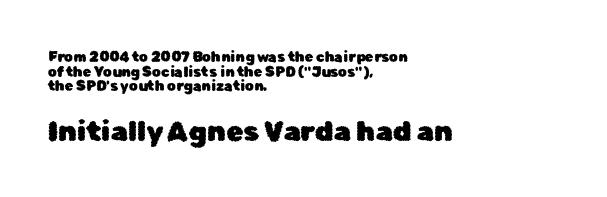
The image shows 28 px sans-serif type, upright; set left-aligned, tight line spacing (1.05x), normal letter spacing, not underlined; the second (bottom) block is 2.0x larger; low stroke contrast and a medium x-height.
